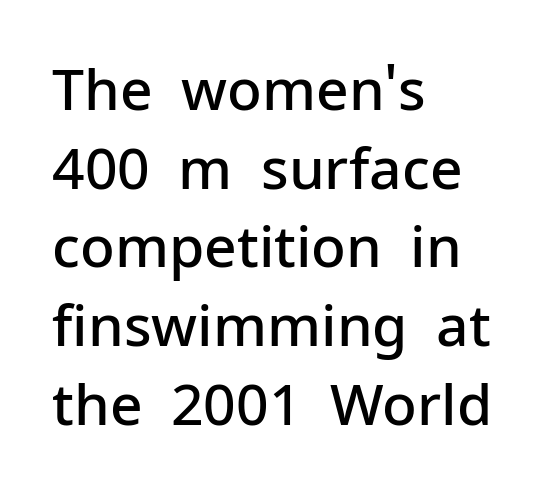
Q: Is the text bold? A: Semi-bold.
Q: Is the text italic (slanted)? A: No, it is upright.
Q: Is the typeface a serif or a sans-serif typeface? A: Sans-serif.
Q: Is the text underlined? A: No.
Q: How is the paragraph aligned? A: Left-aligned.
Q: Is the spacing between letters normal or unusually wide? A: Normal.
Q: Is the spacing between lines tight, normal or loose? A: Normal.
Q: Width (condensed, normal, or wide)? A: Normal.
Q: Stroke contrast? A: Low.
Q: x-height? A: Medium.
Q: Monospaced? A: No.
